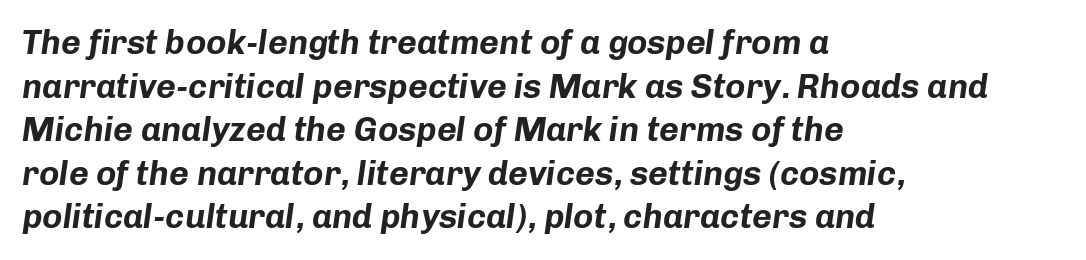
The letters sit at their default tracking, neither squeezed nor spread. Proportional: the letters do not fall into vertical columns. One-word summary of the alignment: left. Nobody drew a line under any word here. Notice how the stems are inclined rather than vertical — that's the hallmark of italics.
